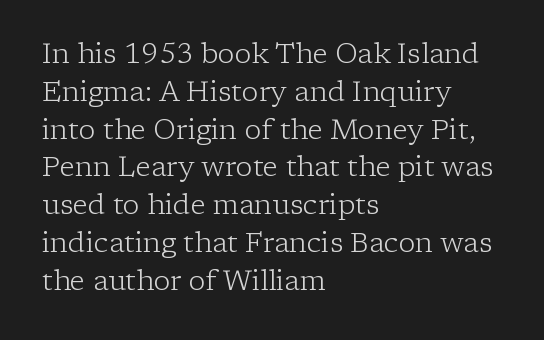
Q: Is the text bold? A: No.
Q: Is the text italic (slanted)? A: No, it is upright.
Q: Is the typeface a serif or a sans-serif typeface? A: Serif.
Q: Is the text underlined? A: No.
Q: How is the paragraph aligned? A: Left-aligned.
Q: Is the spacing between letters normal or unusually wide? A: Normal.
Q: Is the spacing between lines tight, normal or loose? A: Normal.
Q: Width (condensed, normal, or wide)? A: Normal.
Q: Stroke contrast? A: Low.
Q: x-height? A: Medium.
Q: Monospaced? A: No.
